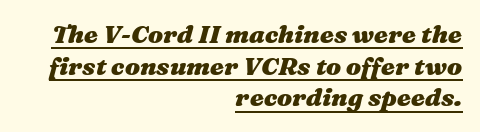
{"italic": "yes", "lean": "right", "slant_degrees": 16, "bold": "yes", "underline": "yes", "align": "right", "line_spacing": "normal", "line_spacing_ratio": 1.27, "letter_spacing": "normal", "letter_spacing_em": 0.0, "glyph_px": 25}
